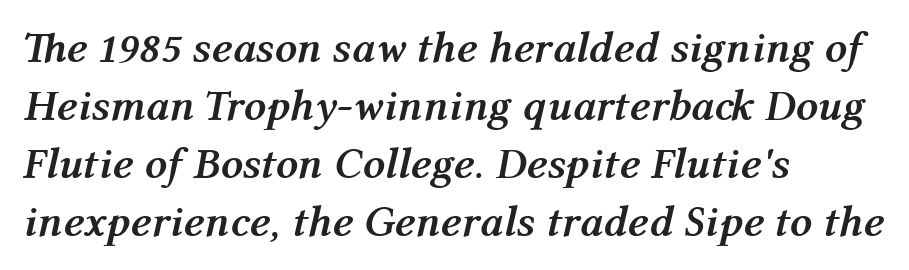
{"italic": "yes", "lean": "right", "slant_degrees": 12, "bold": "yes", "weight": "semibold", "width": "normal", "stroke_contrast": "medium", "x_height": "medium", "monospaced": "no", "underline": "no", "align": "left", "line_spacing": "normal", "line_spacing_ratio": 1.32, "letter_spacing": "normal", "letter_spacing_em": 0.0, "glyph_px": 44}
